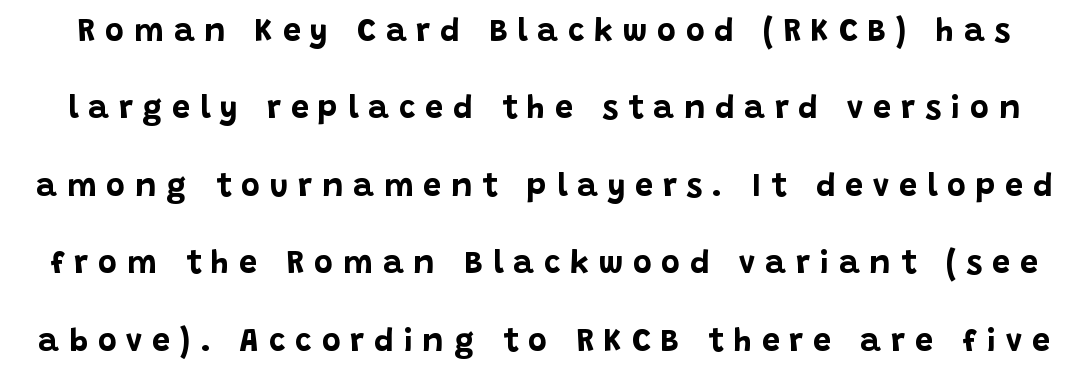
The image shows 32 px bold sans-serif type, upright; set loose line spacing (2.42x), unusually wide letter spacing (+0.31 em), not underlined; low stroke contrast and a large x-height.
